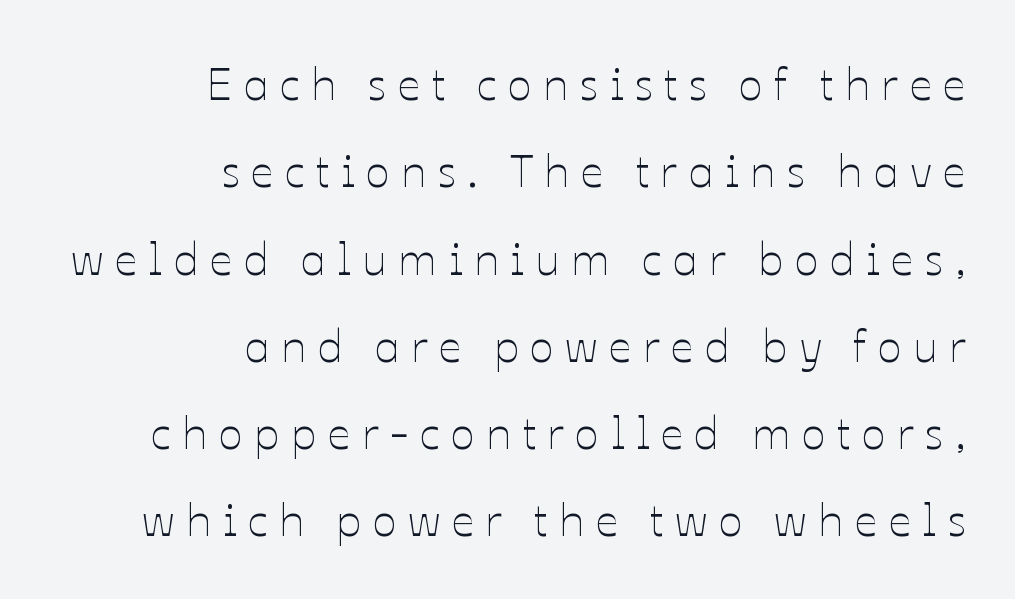
The image shows 45 px thin type, upright; set right-aligned, loose line spacing (1.94x), unusually wide letter spacing (+0.25 em), not underlined; low stroke contrast and a medium x-height.
